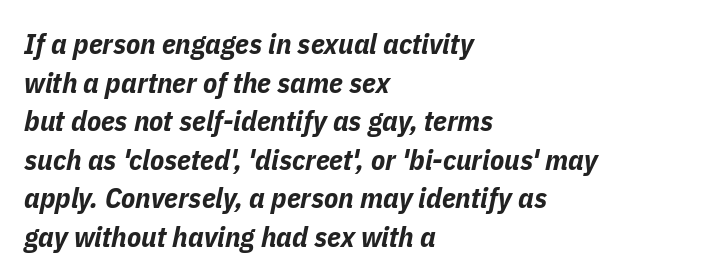
The image shows 29 px bold, condensed type, italic (leaning right); set left-aligned, normal line spacing (1.33x), normal letter spacing, not underlined; low stroke contrast and a medium x-height.
